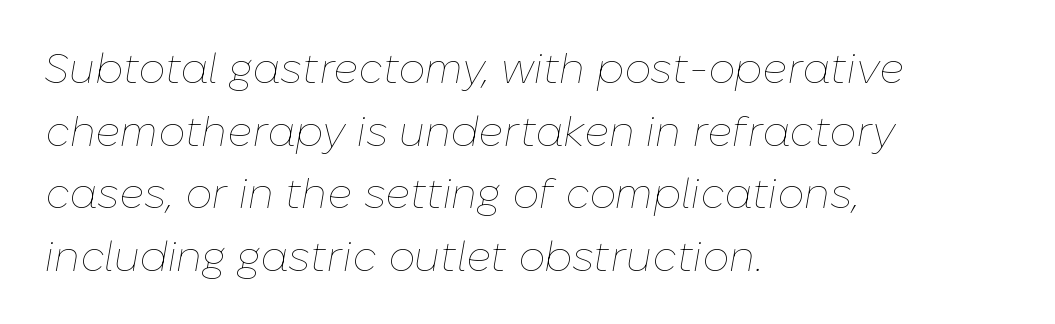
Descender tails drop into unmarked territory. The font is comparable to plain body text, perhaps lighter. Looks like regular typesetting: each glyph gets only the width it needs. Caption: standard tracking, unaltered. Would a proofreader flag this as italicized? Yes. Visually the block forms a straight wall on the left and a jagged coastline on the right.
